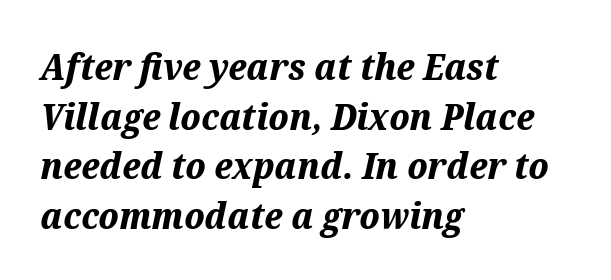
The image shows 37 px bold type, italic (leaning right); set left-aligned, normal line spacing (1.34x), normal letter spacing, not underlined; medium stroke contrast and a medium x-height.
